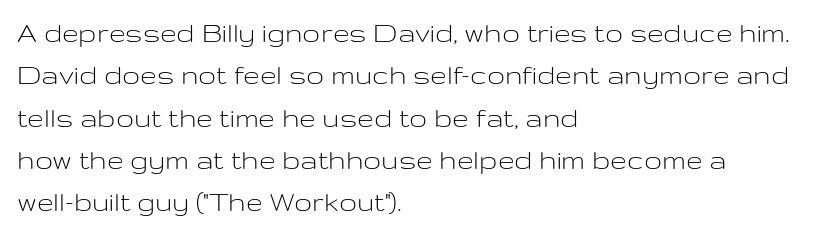
Q: Is the text bold? A: No.
Q: Is the text italic (slanted)? A: No, it is upright.
Q: Is the typeface a serif or a sans-serif typeface? A: Sans-serif.
Q: Is the text underlined? A: No.
Q: How is the paragraph aligned? A: Left-aligned.
Q: Is the spacing between letters normal or unusually wide? A: Normal.
Q: Is the spacing between lines tight, normal or loose? A: Normal.
Q: Width (condensed, normal, or wide)? A: Wide.
Q: Stroke contrast? A: Low.
Q: x-height? A: Medium.
Q: Monospaced? A: No.
